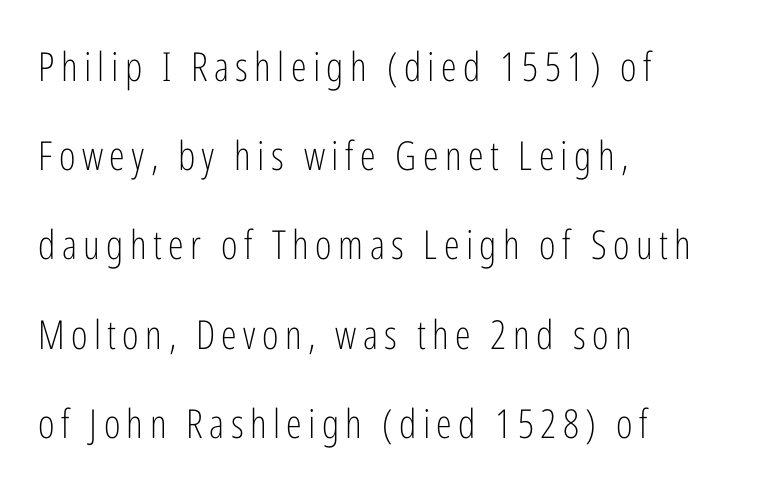
In terms of posture, this sample is upright. Weight: regular or lighter. Underlining? Definitely not there. Honestly, the rows look like they've been pulled way apart.
